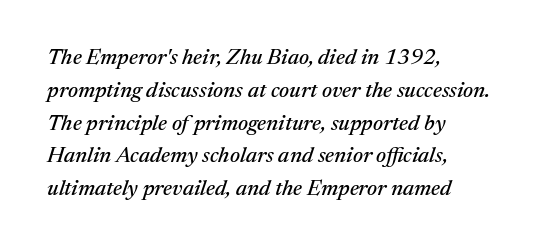
Q: Is the text italic (slanted)? A: Yes, it leans right by about 17 degrees.
Q: Is the text underlined? A: No.
Q: How is the paragraph aligned? A: Left-aligned.
Q: Is the spacing between letters normal or unusually wide? A: Normal.
Q: Is the spacing between lines tight, normal or loose? A: Normal.
